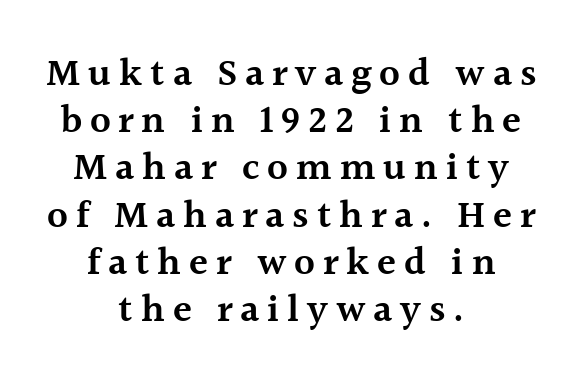
Q: Is the text bold? A: Semi-bold.
Q: Is the text italic (slanted)? A: No, it is upright.
Q: Is the typeface a serif or a sans-serif typeface? A: Serif.
Q: Is the text underlined? A: No.
Q: How is the paragraph aligned? A: Centered.
Q: Is the spacing between letters normal or unusually wide? A: Unusually wide.
Q: Width (condensed, normal, or wide)? A: Normal.
Q: x-height? A: Medium.
Q: Monospaced? A: No.
